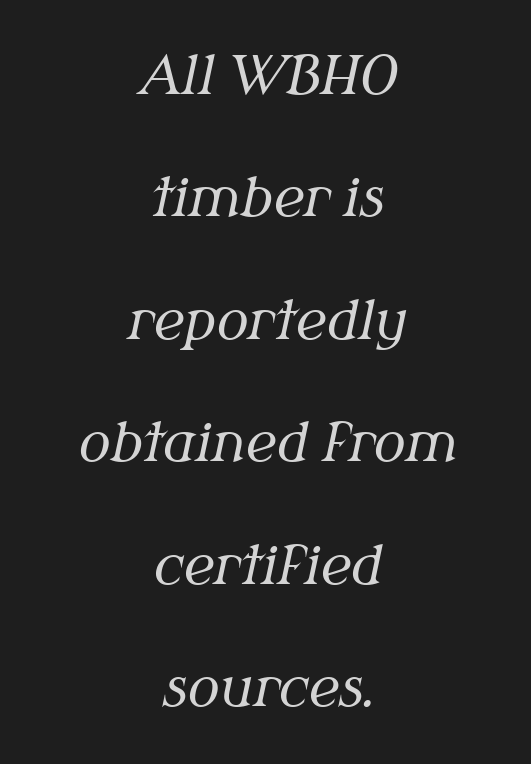
Q: Is the text bold? A: No.
Q: Is the text italic (slanted)? A: Yes, it leans right by about 12 degrees.
Q: Is the typeface a serif or a sans-serif typeface? A: Serif.
Q: Is the text underlined? A: No.
Q: How is the paragraph aligned? A: Centered.
Q: Is the spacing between letters normal or unusually wide? A: Normal.
Q: Is the spacing between lines tight, normal or loose? A: Loose.
Q: Width (condensed, normal, or wide)? A: Normal.
Q: Stroke contrast? A: Medium.
Q: x-height? A: Medium.
Q: Monospaced? A: No.
